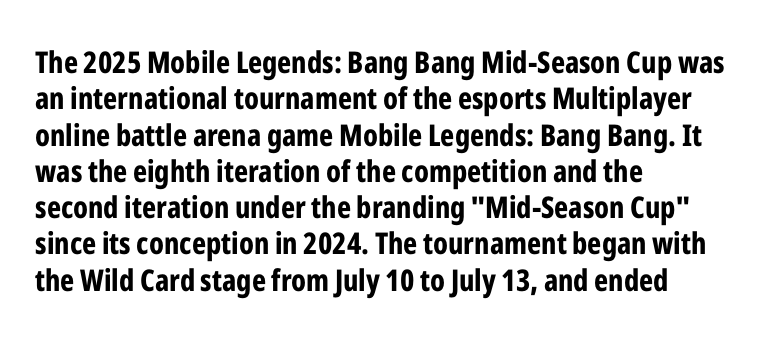
Q: Is the text bold? A: Yes.
Q: Is the text italic (slanted)? A: No, it is upright.
Q: Is the typeface a serif or a sans-serif typeface? A: Sans-serif.
Q: Is the text underlined? A: No.
Q: How is the paragraph aligned? A: Left-aligned.
Q: Is the spacing between letters normal or unusually wide? A: Normal.
Q: Width (condensed, normal, or wide)? A: Condensed.
Q: Stroke contrast? A: Low.
Q: x-height? A: Medium.
Q: Monospaced? A: No.
